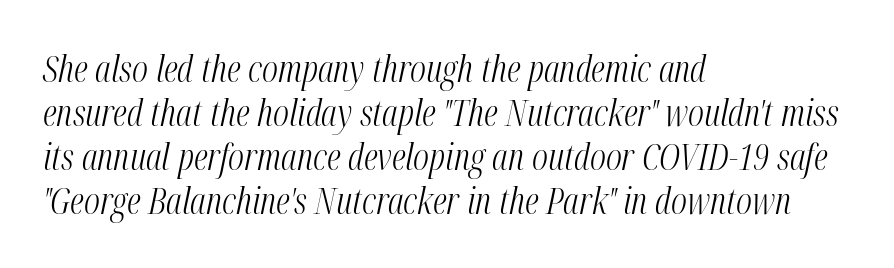
{"italic": "yes", "lean": "right", "slant_degrees": 12, "bold": "no", "weight": "light", "width": "condensed", "stroke_contrast": "medium", "x_height": "medium", "monospaced": "no", "underline": "no", "align": "left", "line_spacing_ratio": 1.22, "letter_spacing": "normal", "letter_spacing_em": 0.0, "glyph_px": 36}
